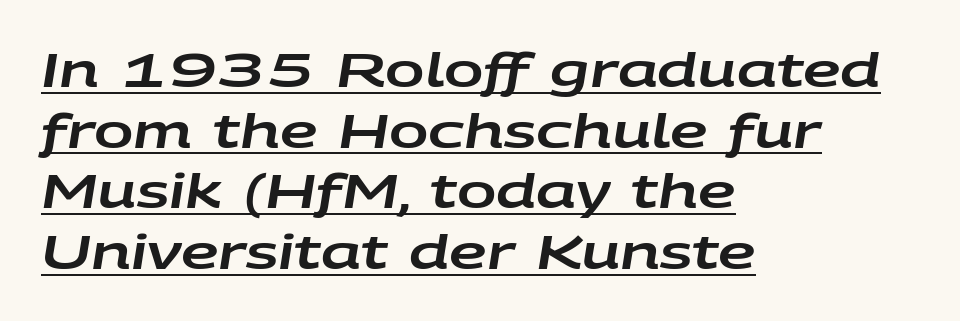
A typesetter would mark this as italic. Like a heading marked for emphasis, these lines bear an underscore. The paragraph shown leans on its left margin. Each word holds together tightly as a unit, with standard inter-letter gaps. How would I describe the line gaps? Plain and ordinary.
